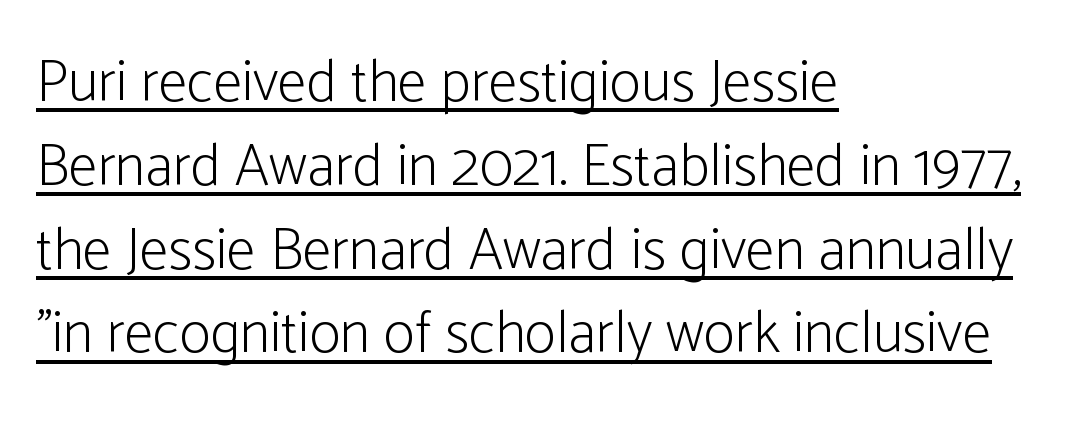
Spacing verdict: proportional, widths tailored to each character. Baseline-to-baseline distance is the conventional proportion of letter height. I'd call this a sans setting — the letters go barefoot. In terms of letterspacing, this is plain default setting. Every character sits straight up, as roman type does. The weight tops out at a normal text grade.
